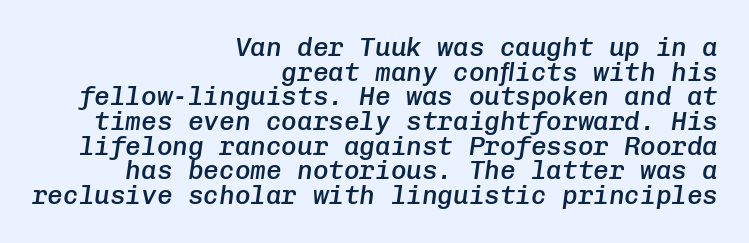
A student would call this right alignment; a typographer would say flush right, rag left. The line texture is even and compact thanks to regular tracking. Typographic density is moderately raised because the face is semibold. A typesetter would call this leading minimal, almost set solid. Decoration check: the copy has no underline. Emphasis-style slanted type is in use.
